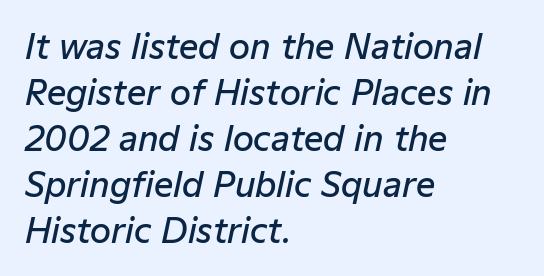
The image shows 34 px semibold type, italic (leaning right); set left-aligned, normal line spacing (1.35x), normal letter spacing, not underlined; low stroke contrast and a medium x-height.
